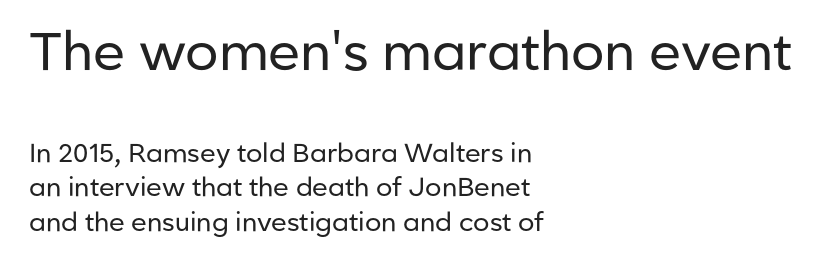
These lines are rendered in a variable-pitch font. This rendering features lettering with no underline. The weight would be labelled regular, book, light, or lighter still. Check where the strokes stop: nothing finishes them off — pure sans. Every row of glyphs begins at an identical x-position on the left. Ascenders rise straight up at ninety degrees.
